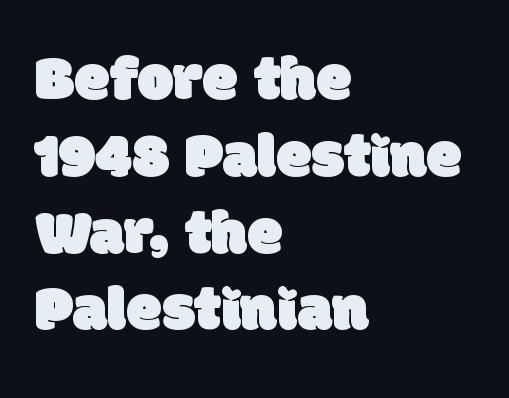
The letters carry no serifs — their stems end cleanly without finishing strokes. The foot of each line stays bare and open. Default kerning and tracking; the words read as compact shapes. This sample has the flowing, uneven cadence of proportional lettering. The setting favours the left margin, as ordinary paragraphs usually do.
